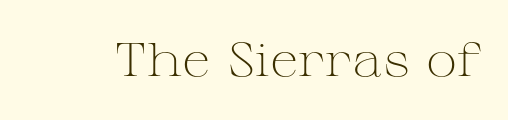
Q: Is the text bold? A: No.
Q: Is the text italic (slanted)? A: No, it is upright.
Q: Is the typeface a serif or a sans-serif typeface? A: Serif.
Q: Is the text underlined? A: No.
Q: Is the spacing between letters normal or unusually wide? A: Normal.
Q: Width (condensed, normal, or wide)? A: Wide.
Q: Stroke contrast? A: Medium.
Q: x-height? A: Medium.
Q: Monospaced? A: No.
